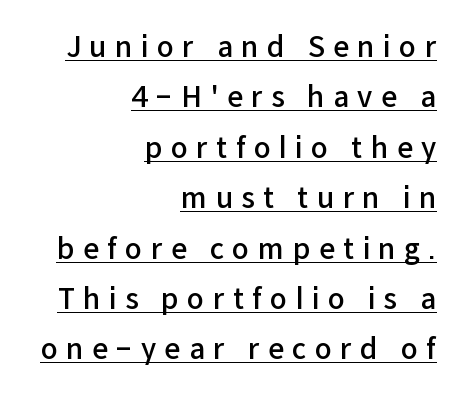
{"serif": "no", "italic": "no", "bold": "semi", "weight": "semibold", "width": "normal", "stroke_contrast": "low", "x_height": "medium", "monospaced": "no", "underline": "yes", "align": "right", "line_spacing_ratio": 1.8, "letter_spacing": "wide", "letter_spacing_em": 0.3, "glyph_px": 28}
